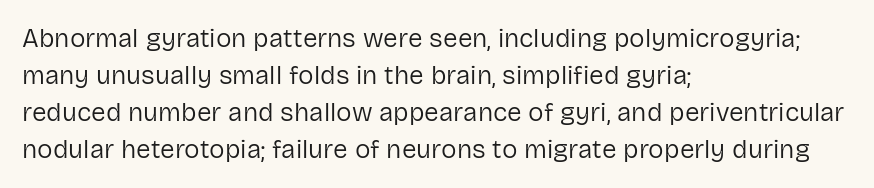
The image shows 26 px text type, upright; set left-aligned, normal line spacing (1.42x), normal letter spacing, not underlined.
